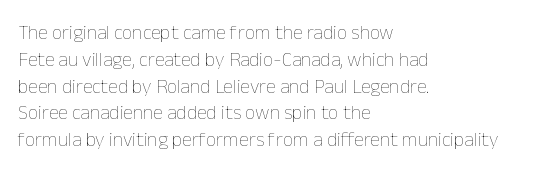
Q: Is the text bold? A: No.
Q: Is the text italic (slanted)? A: No, it is upright.
Q: Is the text underlined? A: No.
Q: How is the paragraph aligned? A: Left-aligned.
Q: Is the spacing between letters normal or unusually wide? A: Normal.
Q: Is the spacing between lines tight, normal or loose? A: Normal.
